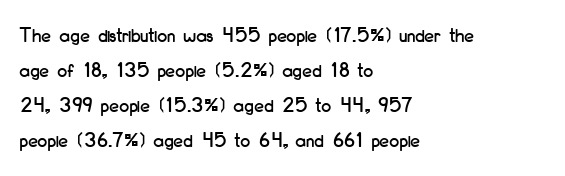
The image shows 22 px text type, upright; set left-aligned, normal line spacing (1.59x), normal letter spacing, not underlined.
